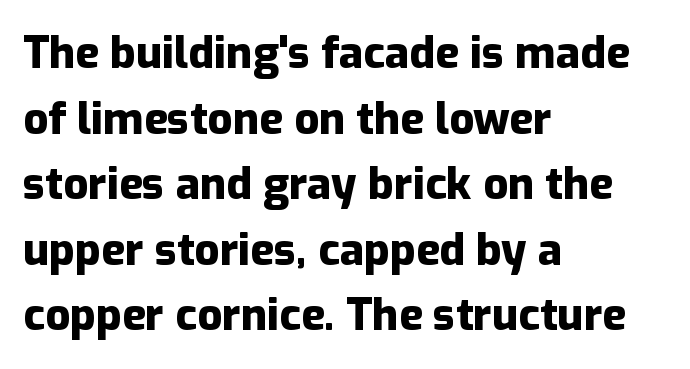
Q: Is the text bold? A: Yes.
Q: Is the text italic (slanted)? A: No, it is upright.
Q: Is the typeface a serif or a sans-serif typeface? A: Sans-serif.
Q: Is the text underlined? A: No.
Q: How is the paragraph aligned? A: Left-aligned.
Q: Is the spacing between letters normal or unusually wide? A: Normal.
Q: Is the spacing between lines tight, normal or loose? A: Normal.
Q: Width (condensed, normal, or wide)? A: Normal.
Q: Stroke contrast? A: Low.
Q: x-height? A: Medium.
Q: Monospaced? A: No.
